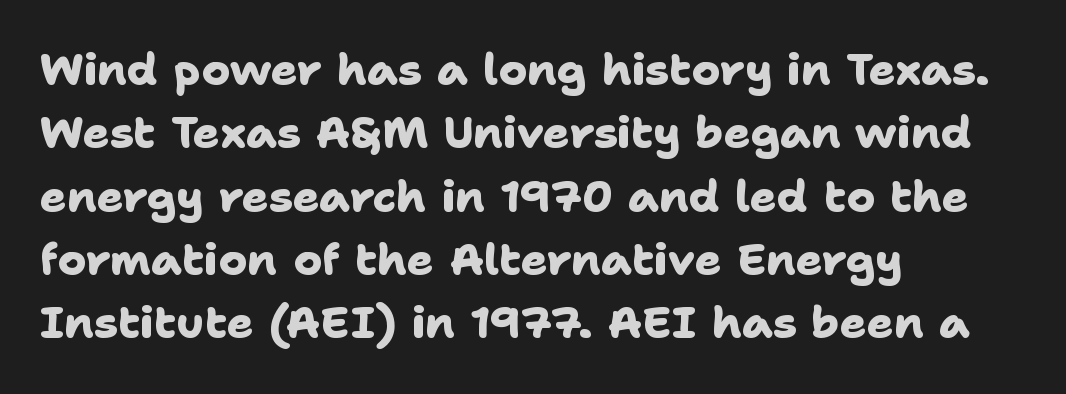
Do the characters align in a grid? No, the font is proportional. If you drew a ruler down the left edge, every line would touch it. The rendering shows plain stroke endings on the letterforms — a sans-serif design. The space beneath each line is pristine and unruled. Students, note that the glyphs here touch the page at normal intervals. Vertical spacing — default.
